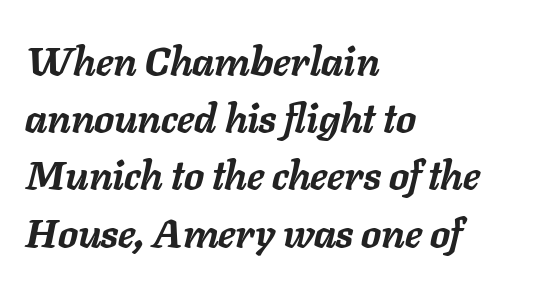
Horizontally, the lines are justified to the leading edge only. A clean baseline with only descenders dipping below it. This sample uses an oblique cut, with every glyph tilted off the vertical. Character widths vary here, with narrow letters taking less room than wide ones. Honestly, the row spacing looks completely unremarkable.
